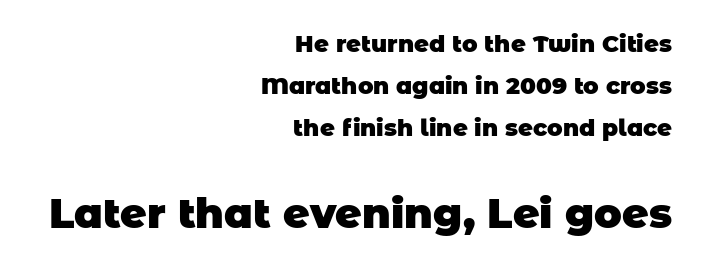
The image shows 41 px heavy sans-serif type; set right-aligned, line spacing 1.83x, normal letter spacing, not underlined; the second (bottom) block is 1.78x larger; low stroke contrast and a large x-height.
